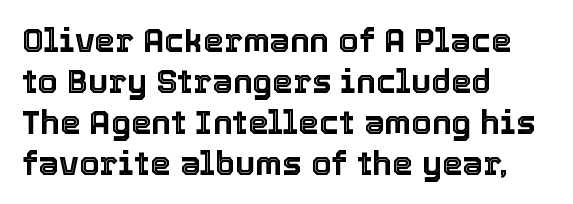
Q: Is the text italic (slanted)? A: No, it is upright.
Q: Is the text underlined? A: No.
Q: How is the paragraph aligned? A: Left-aligned.
Q: Is the spacing between letters normal or unusually wide? A: Normal.
Q: Width (condensed, normal, or wide)? A: Normal.
Q: x-height? A: Medium.
Q: Monospaced? A: No.
